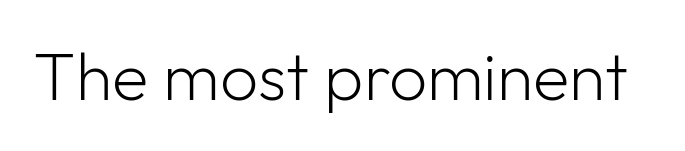
Q: Is the text bold? A: No.
Q: Is the text italic (slanted)? A: No, it is upright.
Q: Is the typeface a serif or a sans-serif typeface? A: Sans-serif.
Q: Is the text underlined? A: No.
Q: Is the spacing between letters normal or unusually wide? A: Normal.
Q: Width (condensed, normal, or wide)? A: Normal.
Q: Stroke contrast? A: Low.
Q: x-height? A: Medium.
Q: Monospaced? A: No.
